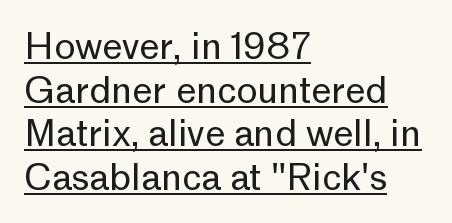
A typesetter would label this face a sans. Stem width sits at or under what a default text font uses. Posture: upright roman. The letters advance in unequal steps, a hallmark of proportional type.
